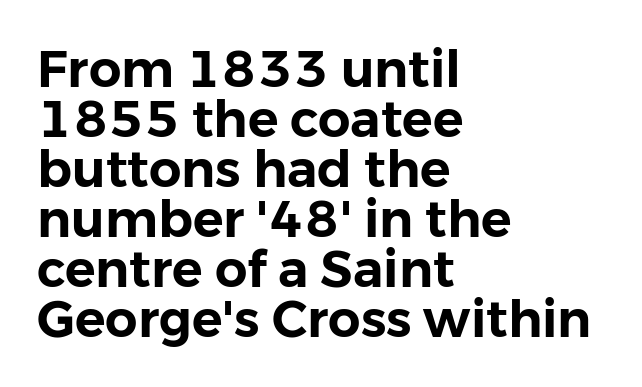
Q: Is the text italic (slanted)? A: No, it is upright.
Q: Is the typeface a serif or a sans-serif typeface? A: Sans-serif.
Q: Is the text underlined? A: No.
Q: How is the paragraph aligned? A: Left-aligned.
Q: Is the spacing between letters normal or unusually wide? A: Normal.
Q: Is the spacing between lines tight, normal or loose? A: Tight.
Q: Width (condensed, normal, or wide)? A: Normal.
Q: Stroke contrast? A: Low.
Q: x-height? A: Medium.
Q: Monospaced? A: No.
